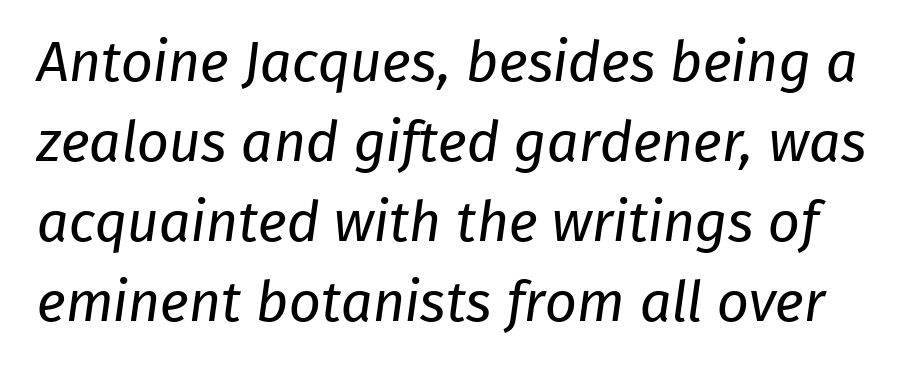
Observe the absence of serifs on each vertical stroke in this sample. The designer left line spacing at the default. The font is comparable to plain body text, perhaps lighter. No extra tracking has been applied to these lines.
